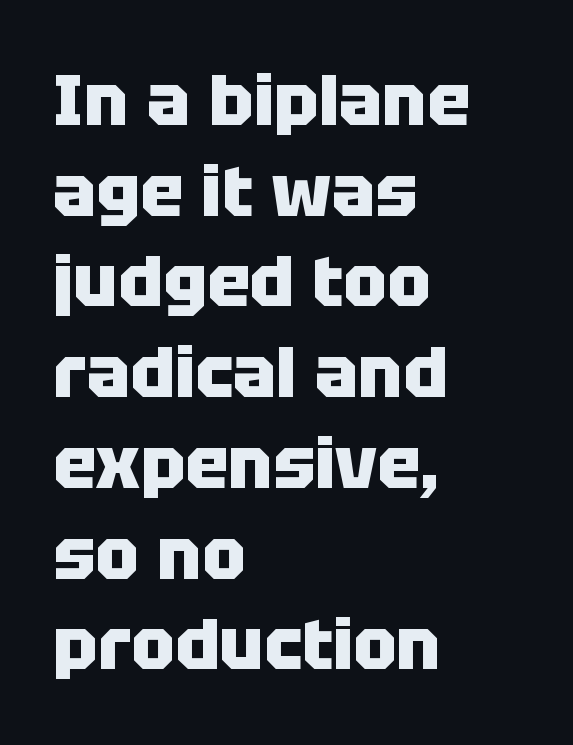
Line spacing here is normal. Typographically, this falls in the sans-serif category. Short and long lines alike share a common starting point at left. The lettering holds an erect, upright posture throughout. The characters look thick and weighty, a clear bold. Observe the ordinary spacing: letters are neighbours, not strangers.
